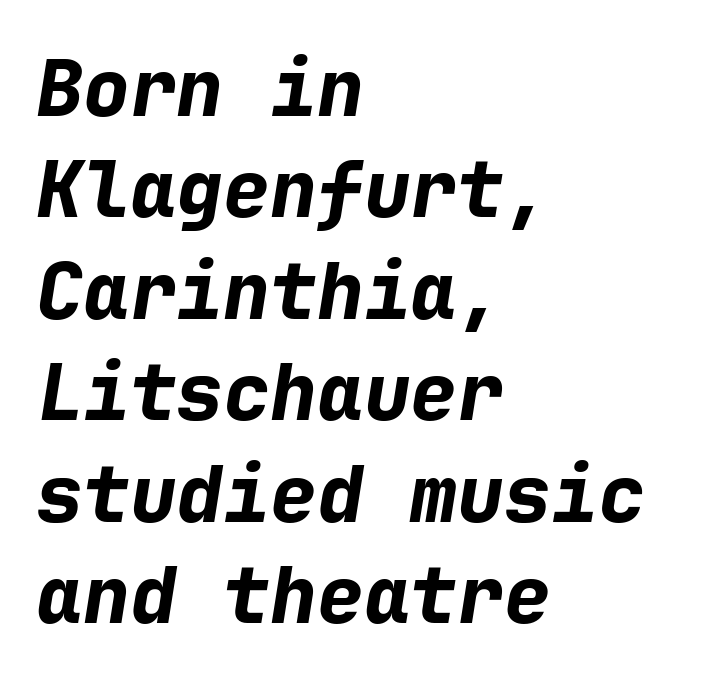
The image shows 78 px bold type, italic (leaning right), monospaced; set left-aligned, normal line spacing (1.3x), normal letter spacing, not underlined; low stroke contrast and a medium x-height.
